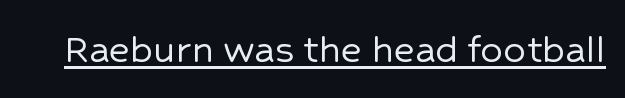
The face used here appears with an underline applied. This is roman type, the default non-slanted kind. Check where the strokes stop: nothing finishes them off — pure sans. Compared with typical body copy, the letter spacing here is the same. Looks like regular typesetting: each glyph gets only the width it needs.
